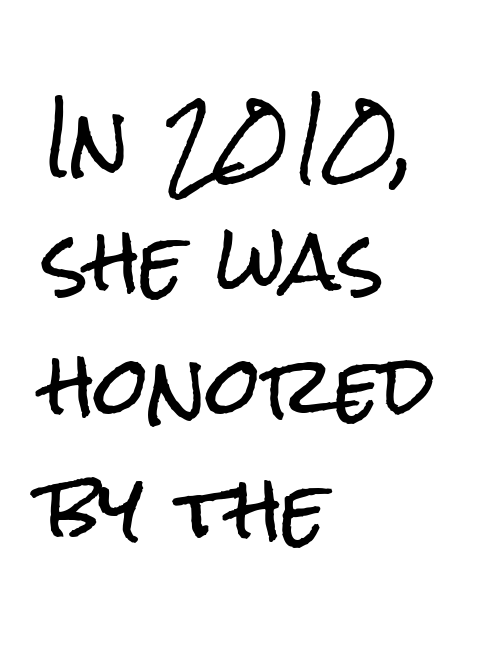
The image shows 78 px condensed sans-serif type, upright; set left-aligned, normal line spacing (1.59x), normal letter spacing, not underlined; low stroke contrast and a medium x-height.
